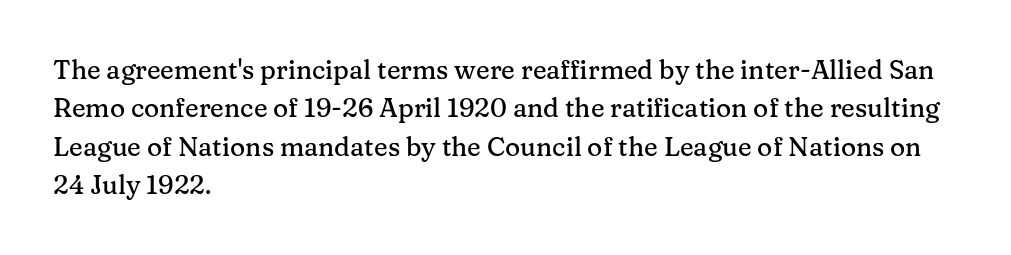
These lines keep a tight, regular rhythm from letter to letter. A student would call this left alignment; a typographer would say flush left, rag right. Descenders are the only things crossing below the line. Evenly set lines give the paragraph a standard silhouette. Ordinary non-slanted type is in use.
